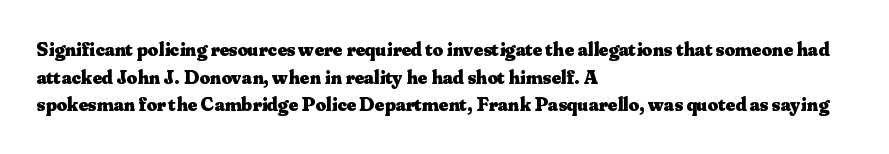
Q: Is the text bold? A: Yes.
Q: Is the text italic (slanted)? A: No, it is upright.
Q: Is the text underlined? A: No.
Q: How is the paragraph aligned? A: Left-aligned.
Q: Is the spacing between letters normal or unusually wide? A: Normal.
Q: Is the spacing between lines tight, normal or loose? A: Normal.
